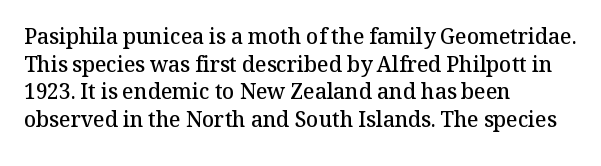
This sample uses plain, unmodified letter spacing. The foot of each line stays bare and open. The leading is moderate, giving the passage an even texture. A somewhat darkened texture: the type is semibold rather than bold.
